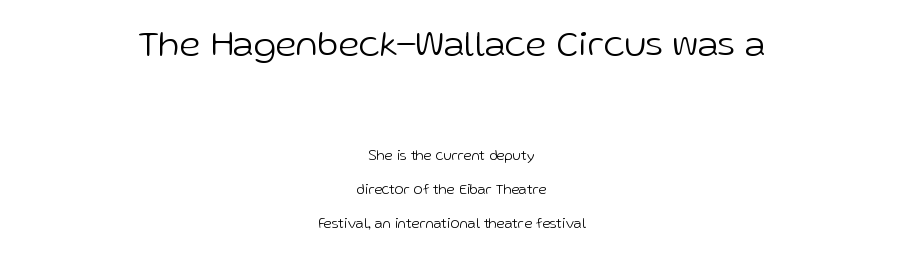
{"serif": "no", "italic": "no", "bold": "no", "weight": "light", "width": "normal", "stroke_contrast": "low", "x_height": "medium", "monospaced": "no", "underline": "no", "align": "center", "line_spacing": "loose", "line_spacing_ratio": 2.42, "letter_spacing": "normal", "letter_spacing_em": 0.0, "larger_block": "first", "size_ratio": 2.64, "glyph_px": 37}
